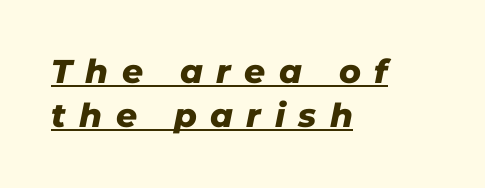
Q: Is the text bold? A: Yes.
Q: Is the text italic (slanted)? A: Yes, it leans right by about 11 degrees.
Q: Is the text underlined? A: Yes.
Q: How is the paragraph aligned? A: Left-aligned.
Q: Is the spacing between letters normal or unusually wide? A: Unusually wide.
Q: Is the spacing between lines tight, normal or loose? A: Normal.
Q: Width (condensed, normal, or wide)? A: Normal.
Q: Stroke contrast? A: Low.
Q: x-height? A: Medium.
Q: Monospaced? A: No.
